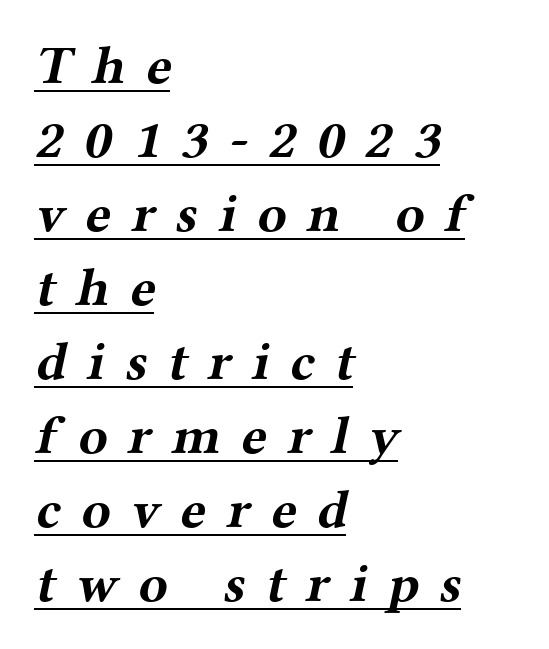
The image shows 54 px bold, wide serif type; set left-aligned, normal line spacing (1.37x), unusually wide letter spacing (+0.38 em), underlined; medium stroke contrast and a medium x-height.
